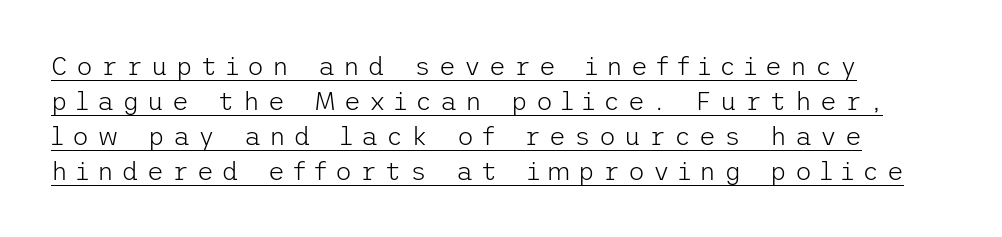
The image shows 26 px text type, upright; set left-aligned, normal line spacing (1.34x), unusually wide letter spacing (+0.31 em), underlined.
